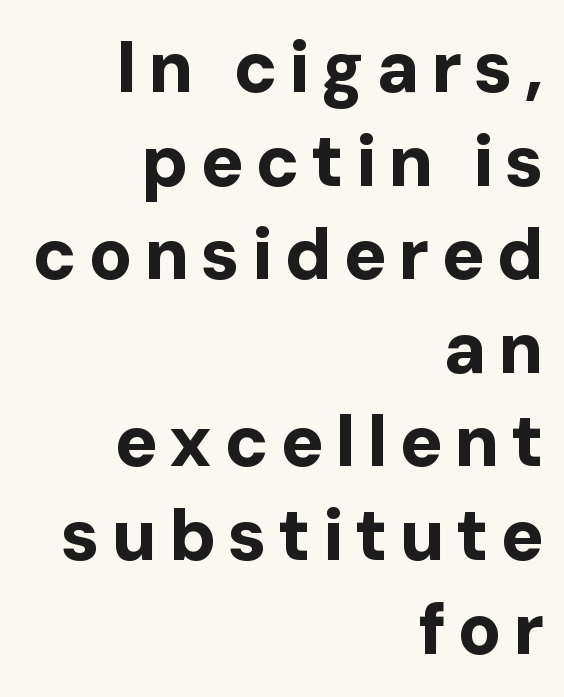
The image shows 72 px bold sans-serif type, upright; set right-aligned, normal line spacing (1.3x), not underlined; low stroke contrast and a medium x-height.
